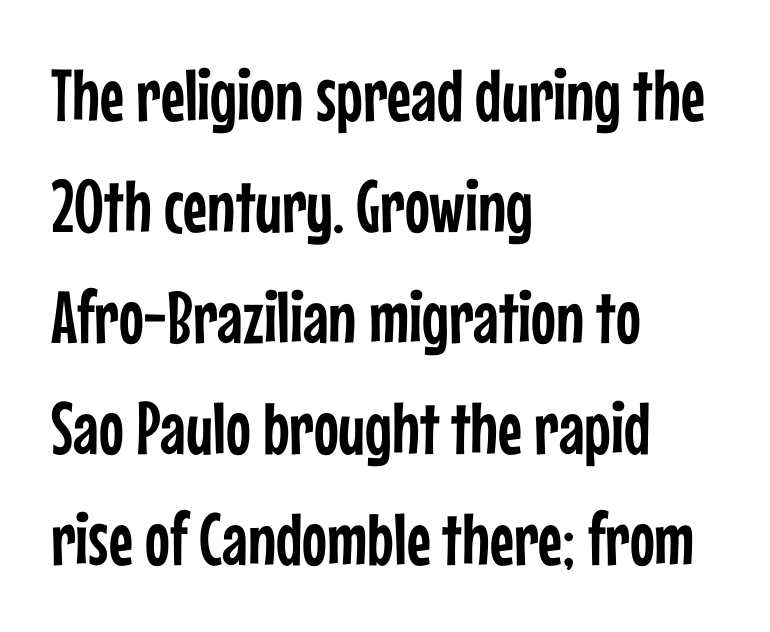
Q: Is the text italic (slanted)? A: No, it is upright.
Q: Is the typeface a serif or a sans-serif typeface? A: Sans-serif.
Q: Is the text underlined? A: No.
Q: How is the paragraph aligned? A: Left-aligned.
Q: Is the spacing between letters normal or unusually wide? A: Normal.
Q: Is the spacing between lines tight, normal or loose? A: Normal.
Q: Width (condensed, normal, or wide)? A: Condensed.
Q: Stroke contrast? A: Low.
Q: x-height? A: Medium.
Q: Monospaced? A: No.
